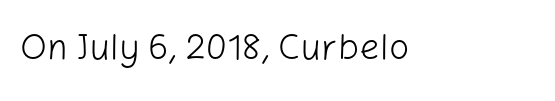
Each letter's strokes conclude bluntly, with no projecting serifs. Does the lettering tilt? It doesn't — this is upright. These lines are rendered in a variable-pitch font. The space directly below the letters is spotless.
